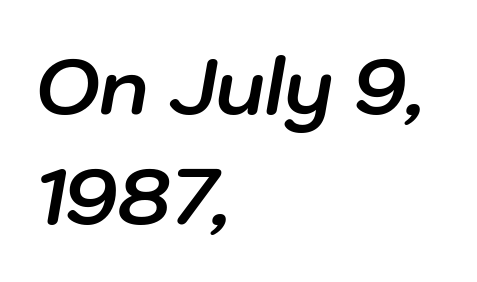
The image shows 77 px bold type, italic (leaning right); set left-aligned, normal line spacing (1.43x), normal letter spacing, not underlined; low stroke contrast and a medium x-height.
